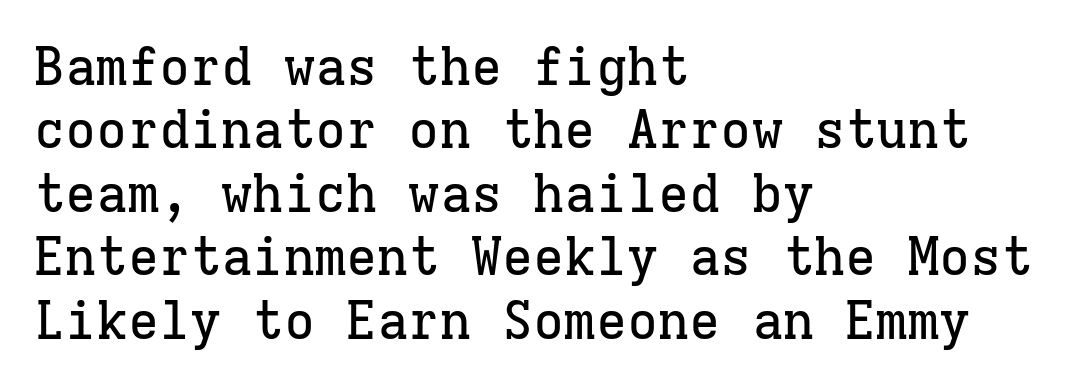
The image shows 52 px serif type, upright, monospaced; set left-aligned, line spacing 1.22x, normal letter spacing, not underlined; low stroke contrast and a medium x-height.
